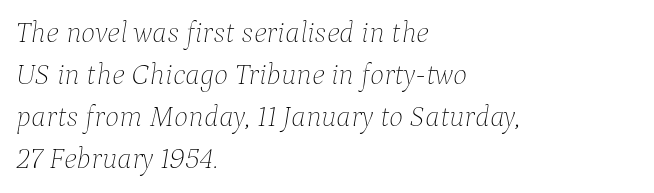
The lines are quadded left. Any mark beneath the type? The region is blank. Line spacing here is normal. The letterforms sit shoulder to shoulder at normal distance.
